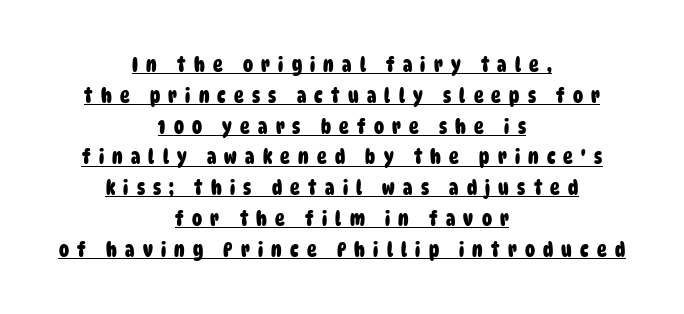
{"bold": "yes", "underline": "yes", "align": "center", "line_spacing": "normal", "line_spacing_ratio": 1.54, "letter_spacing": "wide", "letter_spacing_em": 0.41, "glyph_px": 20}
